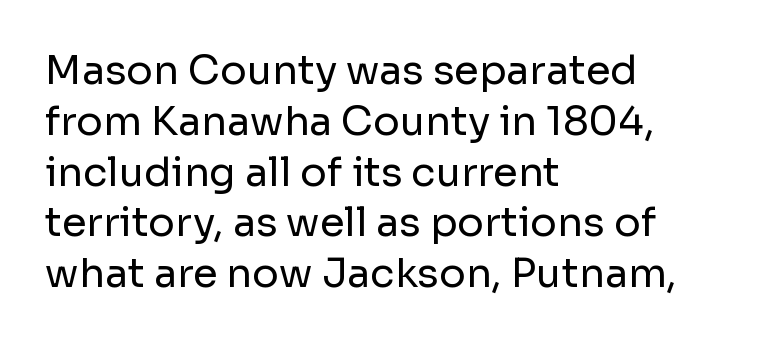
{"serif": "no", "italic": "no", "bold": "no", "weight": "regular", "width": "normal", "stroke_contrast": "low", "x_height": "medium", "monospaced": "no", "underline": "no", "align": "left", "line_spacing": "normal", "line_spacing_ratio": 1.27, "letter_spacing": "normal", "letter_spacing_em": 0.0, "glyph_px": 40}
